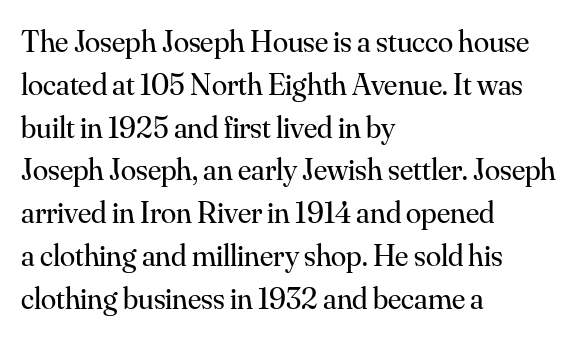
Q: Is the text bold? A: No.
Q: Is the text italic (slanted)? A: No, it is upright.
Q: Is the typeface a serif or a sans-serif typeface? A: Serif.
Q: Is the text underlined? A: No.
Q: How is the paragraph aligned? A: Left-aligned.
Q: Is the spacing between letters normal or unusually wide? A: Normal.
Q: Is the spacing between lines tight, normal or loose? A: Normal.
Q: Width (condensed, normal, or wide)? A: Normal.
Q: Stroke contrast? A: Medium.
Q: x-height? A: Small.
Q: Monospaced? A: No.
